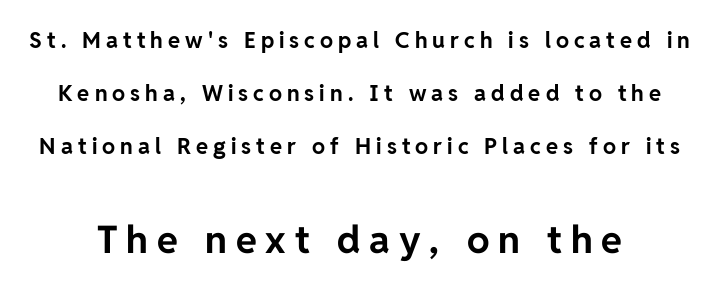
The image shows 38 px bold sans-serif type, upright; set loose line spacing (2.41x), unusually wide letter spacing (+0.23 em), not underlined; the second (bottom) block is 1.73x larger; low stroke contrast and a medium x-height.
